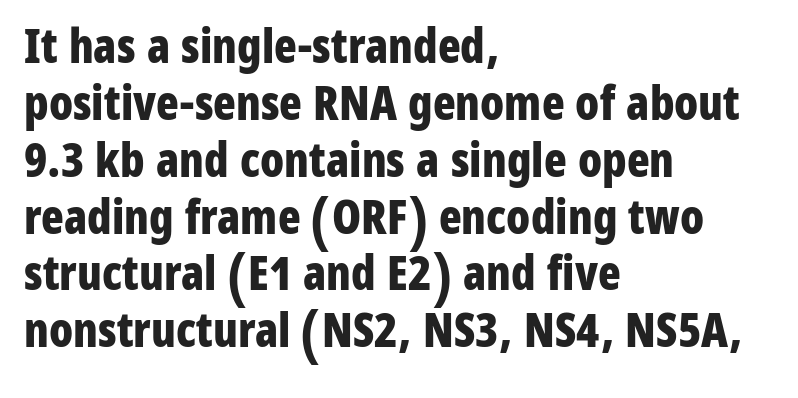
In terms of letterspacing, this is plain default setting. Letters rest on an invisible, unmarked baseline. The strokes are fattened all the way to bold. The rendering anchors every line to the left-hand side. Nothing sits at the stroke ends, so this counts as sans-serif. Character widths vary here, with narrow letters taking less room than wide ones.
